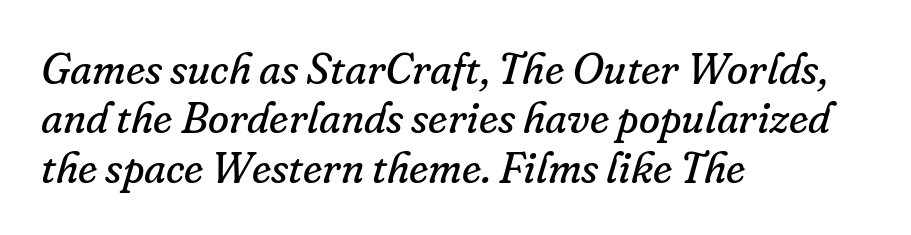
{"serif": "yes", "italic": "yes", "lean": "right", "slant_degrees": 16, "bold": "no", "weight": "regular", "width": "normal", "stroke_contrast": "low", "x_height": "small", "monospaced": "no", "underline": "no", "align": "left", "line_spacing": "tight", "line_spacing_ratio": 1.15, "letter_spacing": "normal", "letter_spacing_em": 0.0, "glyph_px": 43}
